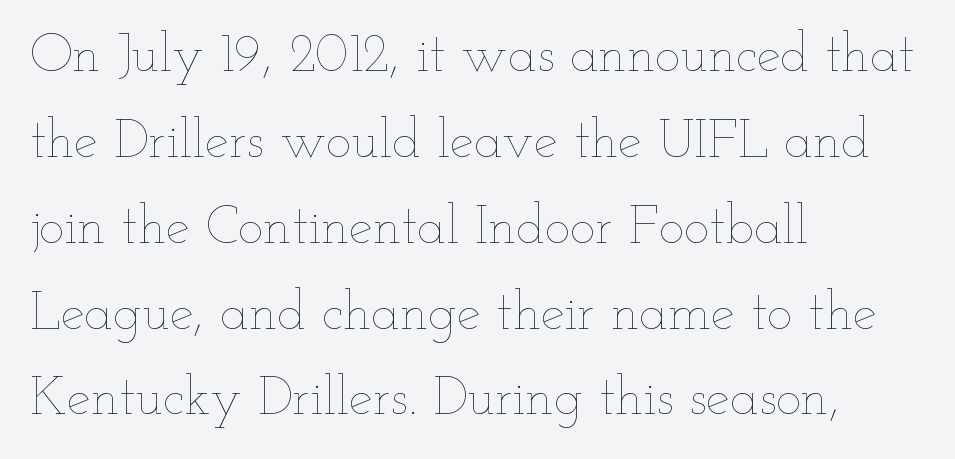
Rule under the text: the space is simply empty. When letters stand straight like this, we call the style roman or upright. This rendering uses left alignment, leaving the right contour irregular. Is the letter spacing exaggerated? No — it looks like the ordinary default. This block has exactly the height ordinary leading produces. Is this a fixed-width face? No — the glyphs have proportional, varying widths.
